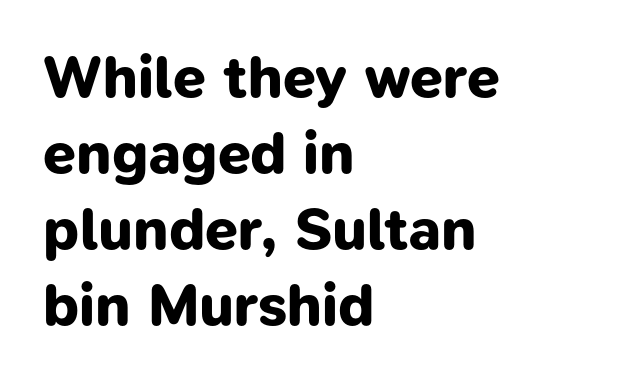
{"serif": "no", "bold": "yes", "weight": "bold", "width": "normal", "stroke_contrast": "low", "x_height": "medium", "monospaced": "no", "underline": "no", "align": "left", "line_spacing": "normal", "line_spacing_ratio": 1.29, "letter_spacing": "normal", "letter_spacing_em": 0.0, "glyph_px": 59}
